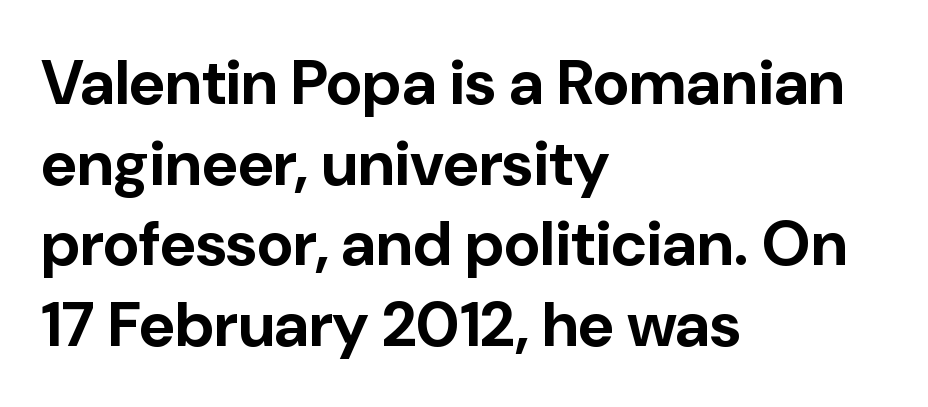
The image shows 63 px bold sans-serif type, upright; set left-aligned, normal line spacing (1.28x), normal letter spacing, not underlined; low stroke contrast and a medium x-height.
